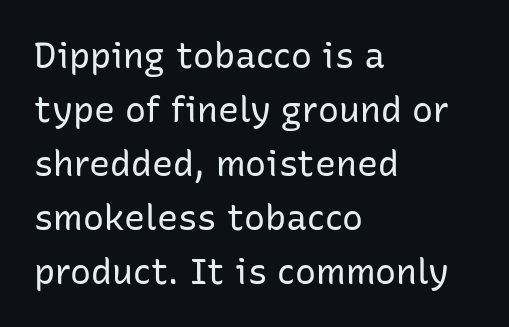
The image shows 35 px regular-weight sans-serif type, upright; set left-aligned, normal line spacing (1.54x), normal letter spacing, not underlined; low stroke contrast and a medium x-height.
